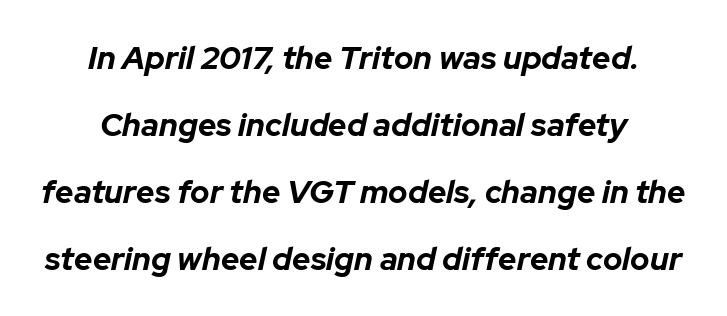
{"italic": "yes", "lean": "right", "slant_degrees": 12, "bold": "yes", "weight": "bold", "width": "normal", "stroke_contrast": "low", "x_height": "medium", "monospaced": "no", "underline": "no", "align": "center", "line_spacing": "loose", "line_spacing_ratio": 2.09, "letter_spacing": "normal", "letter_spacing_em": 0.0, "glyph_px": 32}
